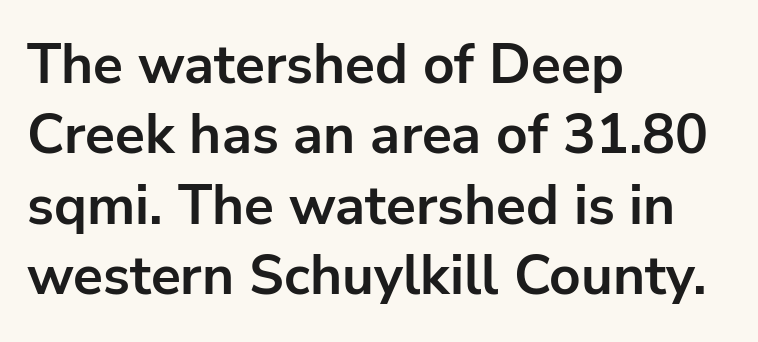
Q: Is the text bold? A: Yes.
Q: Is the text italic (slanted)? A: No, it is upright.
Q: Is the typeface a serif or a sans-serif typeface? A: Sans-serif.
Q: Is the text underlined? A: No.
Q: How is the paragraph aligned? A: Left-aligned.
Q: Is the spacing between letters normal or unusually wide? A: Normal.
Q: Is the spacing between lines tight, normal or loose? A: Normal.
Q: Width (condensed, normal, or wide)? A: Normal.
Q: Stroke contrast? A: Low.
Q: x-height? A: Medium.
Q: Monospaced? A: No.
